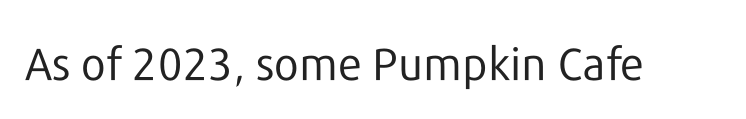
{"serif": "no", "italic": "no", "bold": "no", "weight": "regular", "width": "normal", "stroke_contrast": "low", "x_height": "medium", "monospaced": "no", "underline": "no", "letter_spacing": "normal", "letter_spacing_em": 0.0, "glyph_px": 45}
